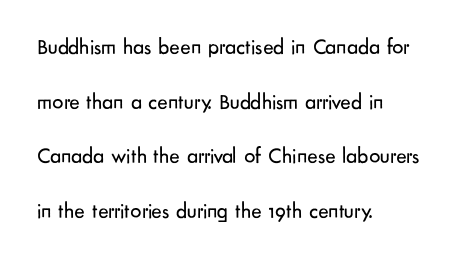
{"italic": "no", "bold": "no", "underline": "no", "align": "left", "line_spacing": "loose", "line_spacing_ratio": 2.48, "letter_spacing": "normal", "letter_spacing_em": 0.0, "glyph_px": 22}
